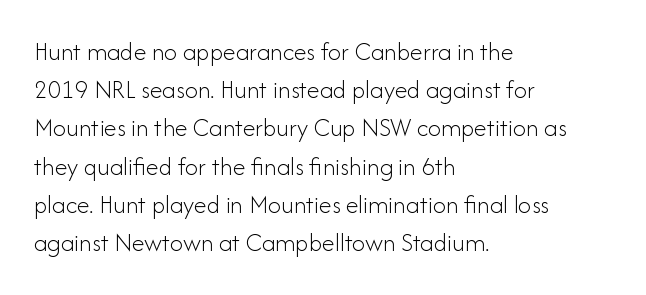
{"italic": "no", "bold": "no", "underline": "no", "align": "left", "line_spacing": "normal", "line_spacing_ratio": 1.47, "letter_spacing": "normal", "letter_spacing_em": 0.0, "glyph_px": 26}
